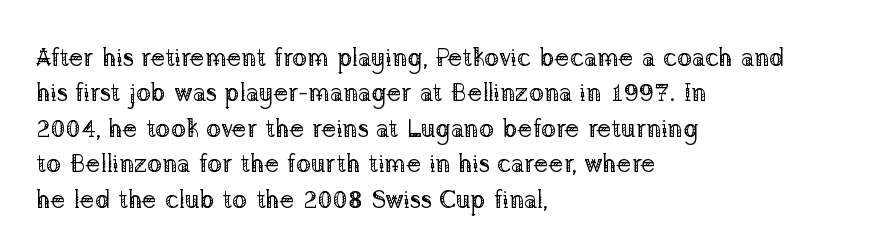
Plain, unruled lines of type. Is the type heavy? It reads as light-to-regular instead. Interline gaps are of average width in this sample. In terms of posture, this sample is upright. These lines are set flush left with a ragged right edge. Nothing unusual about the tracking: characters are spaced as the font intends.
